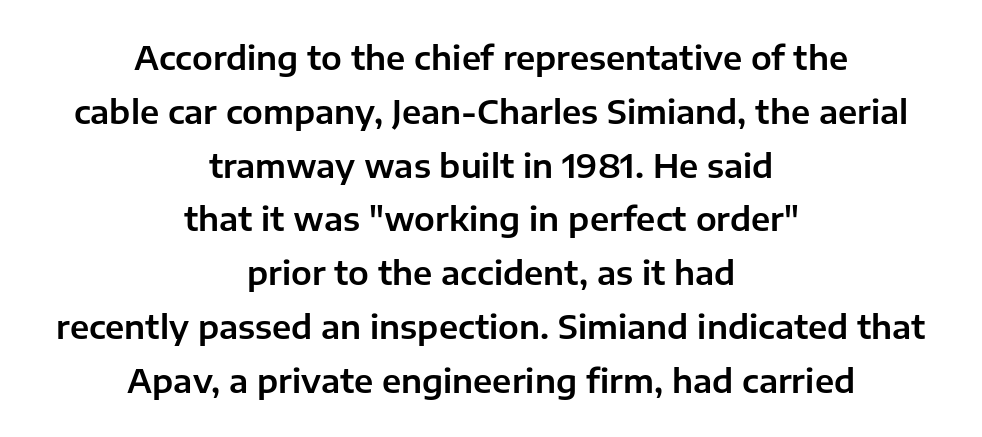
A normal amount of white space separates one row of letters from the next. The zone under the glyphs is completely vacant. To sum up the face: it is a sans, with no serifs. Teacher's note: observe the equal gaps on both sides — that is centered alignment.
